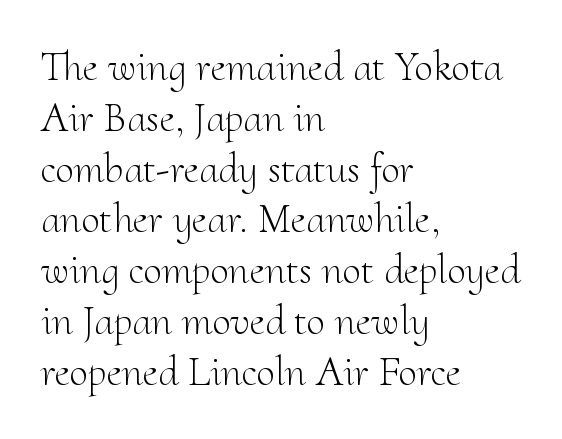
Q: Is the text bold? A: No.
Q: Is the text italic (slanted)? A: No, it is upright.
Q: Is the typeface a serif or a sans-serif typeface? A: Serif.
Q: Is the text underlined? A: No.
Q: How is the paragraph aligned? A: Left-aligned.
Q: Is the spacing between letters normal or unusually wide? A: Normal.
Q: Width (condensed, normal, or wide)? A: Normal.
Q: Stroke contrast? A: Medium.
Q: x-height? A: Small.
Q: Monospaced? A: No.
